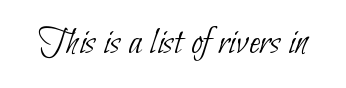
Here the designer chose a conventional face with non-uniform glyph widths. Unmarked baselines from the first word to the last. Look at the bottom of the vertical strokes: they stop flat, with no serifs. Caption: standard tracking, unaltered. The cut favours lightness, reaching ordinary text weight at its darkest.
